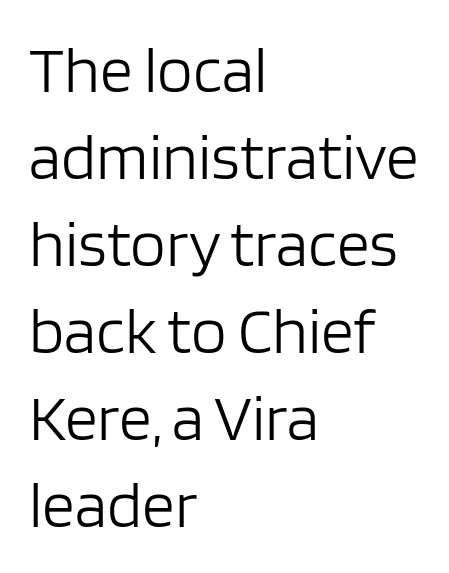
Q: Is the text bold? A: No.
Q: Is the text italic (slanted)? A: No, it is upright.
Q: Is the typeface a serif or a sans-serif typeface? A: Sans-serif.
Q: Is the text underlined? A: No.
Q: How is the paragraph aligned? A: Left-aligned.
Q: Is the spacing between letters normal or unusually wide? A: Normal.
Q: Is the spacing between lines tight, normal or loose? A: Normal.
Q: Width (condensed, normal, or wide)? A: Normal.
Q: Stroke contrast? A: Low.
Q: x-height? A: Large.
Q: Monospaced? A: No.
